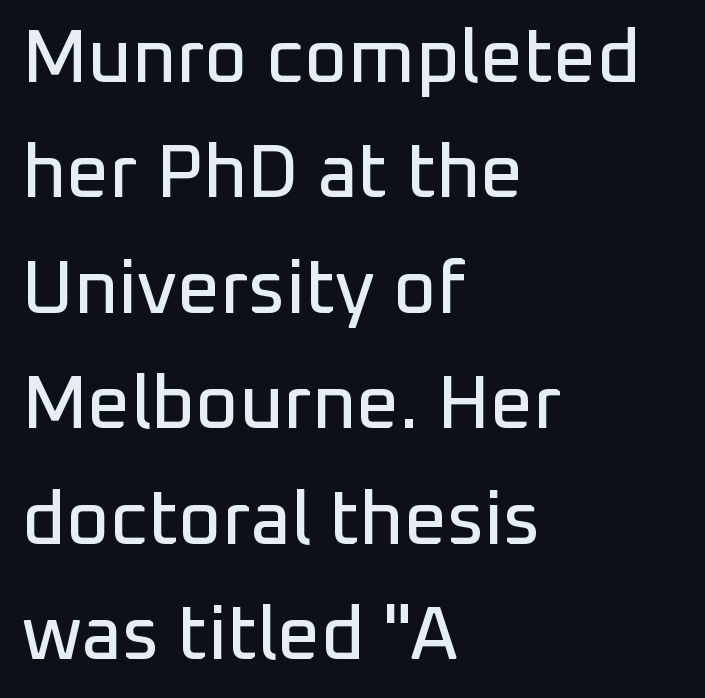
{"serif": "no", "italic": "no", "width": "normal", "stroke_contrast": "low", "x_height": "medium", "monospaced": "no", "underline": "no", "align": "left", "line_spacing": "normal", "line_spacing_ratio": 1.54, "letter_spacing": "normal", "letter_spacing_em": 0.0, "glyph_px": 75}
